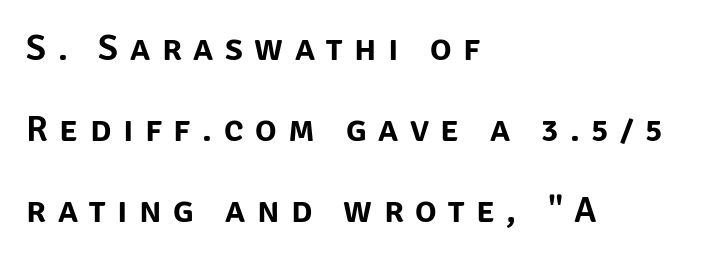
The image shows 36 px sans-serif type, upright; set left-aligned, loose line spacing (2.25x), unusually wide letter spacing (+0.32 em), not underlined; low stroke contrast and a large x-height.
